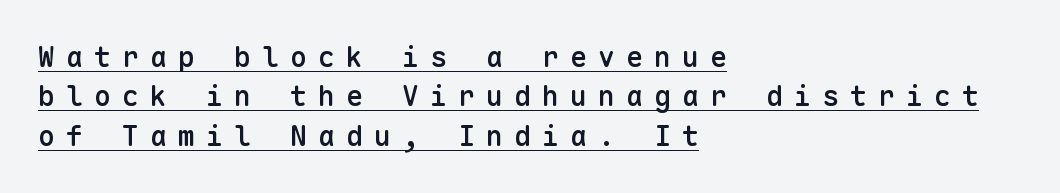
Q: Is the text bold? A: Semi-bold.
Q: Is the text italic (slanted)? A: No, it is upright.
Q: Is the typeface a serif or a sans-serif typeface? A: Sans-serif.
Q: Is the text underlined? A: Yes.
Q: How is the paragraph aligned? A: Left-aligned.
Q: Is the spacing between letters normal or unusually wide? A: Unusually wide.
Q: Is the spacing between lines tight, normal or loose? A: Normal.
Q: Width (condensed, normal, or wide)? A: Normal.
Q: Stroke contrast? A: Low.
Q: x-height? A: Medium.
Q: Monospaced? A: Yes.
